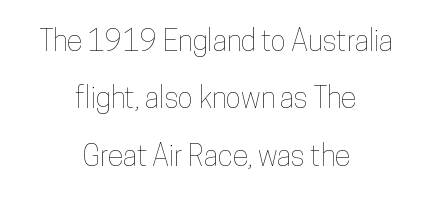
Q: Is the text italic (slanted)? A: No, it is upright.
Q: Is the text underlined? A: No.
Q: How is the paragraph aligned? A: Centered.
Q: Is the spacing between letters normal or unusually wide? A: Normal.
Q: Is the spacing between lines tight, normal or loose? A: Loose.
Q: Width (condensed, normal, or wide)? A: Condensed.
Q: Stroke contrast? A: Low.
Q: x-height? A: Medium.
Q: Monospaced? A: No.
